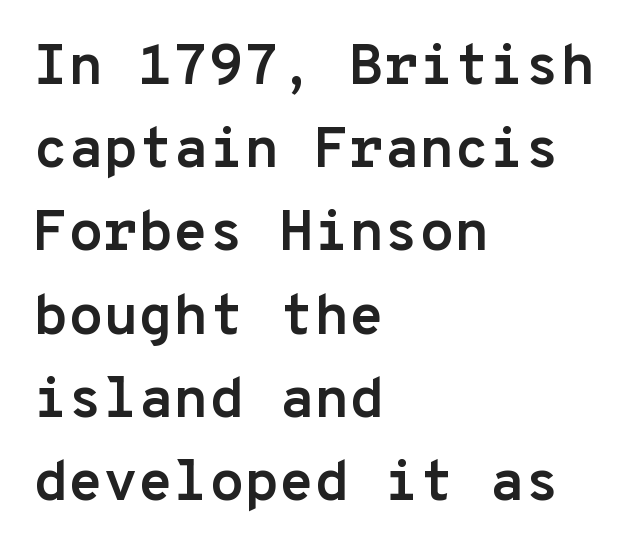
{"serif": "no", "italic": "no", "bold": "yes", "weight": "semibold", "width": "normal", "stroke_contrast": "low", "x_height": "medium", "monospaced": "yes", "underline": "no", "align": "left", "line_spacing": "normal", "line_spacing_ratio": 1.46, "letter_spacing": "normal", "letter_spacing_em": 0.0, "glyph_px": 57}
